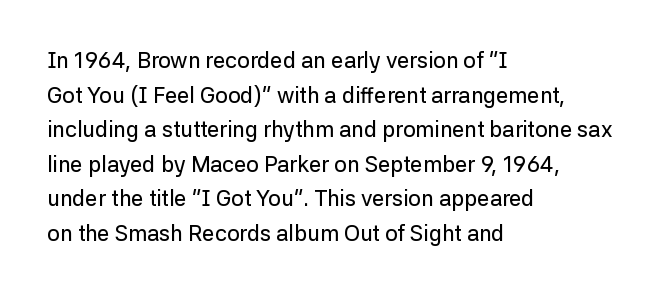
{"italic": "no", "underline": "no", "align": "left", "line_spacing": "normal", "line_spacing_ratio": 1.57, "letter_spacing": "normal", "letter_spacing_em": 0.0, "glyph_px": 22}
